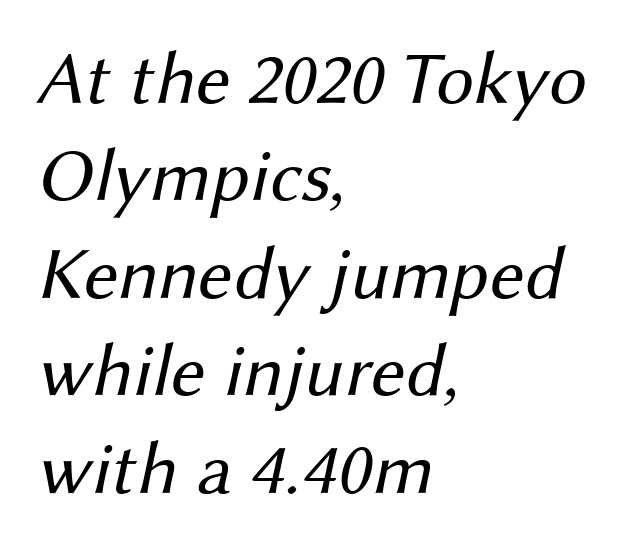
The image shows 75 px regular-weight sans-serif type; set left-aligned, normal line spacing (1.3x), normal letter spacing, not underlined; medium stroke contrast and a medium x-height.
